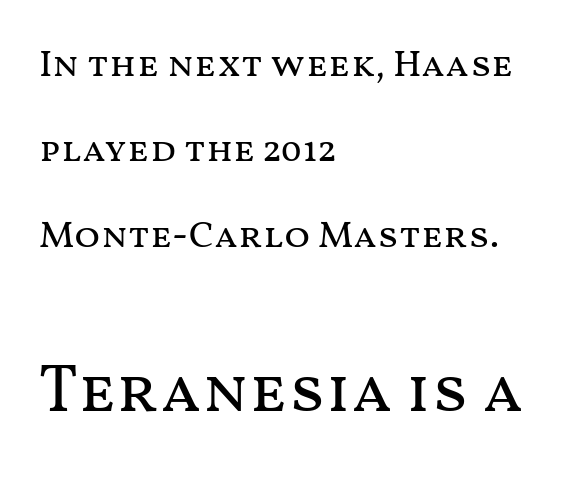
{"italic": "no", "bold": "no", "weight": "regular", "width": "wide", "stroke_contrast": "medium", "x_height": "medium", "monospaced": "no", "underline": "no", "align": "left", "line_spacing": "loose", "line_spacing_ratio": 2.25, "letter_spacing": "normal", "letter_spacing_em": 0.0, "larger_block": "second", "size_ratio": 1.74, "glyph_px": 66}
